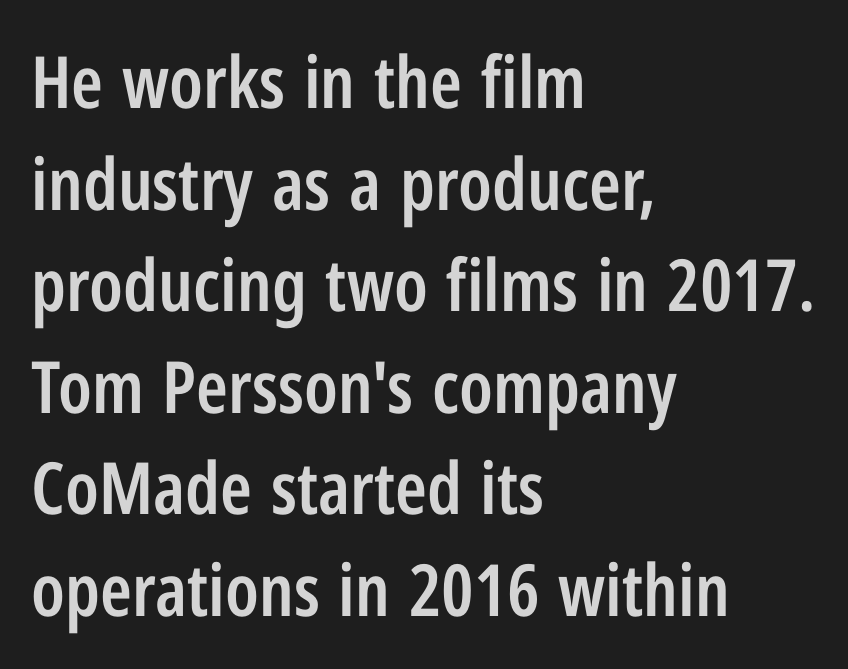
The image shows 72 px semibold, condensed sans-serif type, upright; set left-aligned, normal line spacing (1.41x), normal letter spacing, not underlined; low stroke contrast and a medium x-height.
